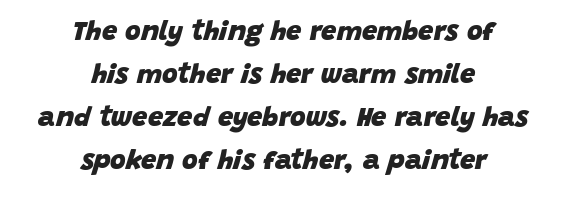
The lines in this sample share a center point and differ in where they start and stop. If you drew a line through each stem, it would be angled. The space between consecutive lines is moderate. The passage shown has conventional tracking throughout.
